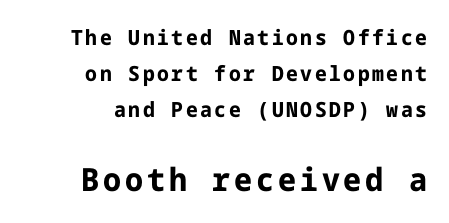
Q: Is the text bold? A: Yes.
Q: Is the text italic (slanted)? A: No, it is upright.
Q: Is the typeface a serif or a sans-serif typeface? A: Sans-serif.
Q: Is the text underlined? A: No.
Q: How is the paragraph aligned? A: Right-aligned.
Q: Which block of text is set in a larger size, the first (top) or the second (bottom)? A: The second (bottom) one.
Q: Width (condensed, normal, or wide)? A: Normal.
Q: Stroke contrast? A: Low.
Q: x-height? A: Medium.
